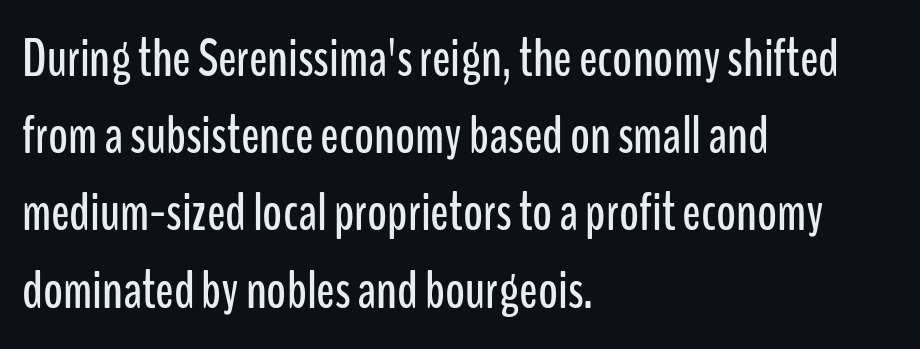
{"serif": "no", "italic": "no", "width": "condensed", "stroke_contrast": "low", "x_height": "medium", "monospaced": "no", "underline": "no", "align": "left", "line_spacing": "normal", "line_spacing_ratio": 1.43, "letter_spacing": "normal", "letter_spacing_em": 0.0, "glyph_px": 54}
